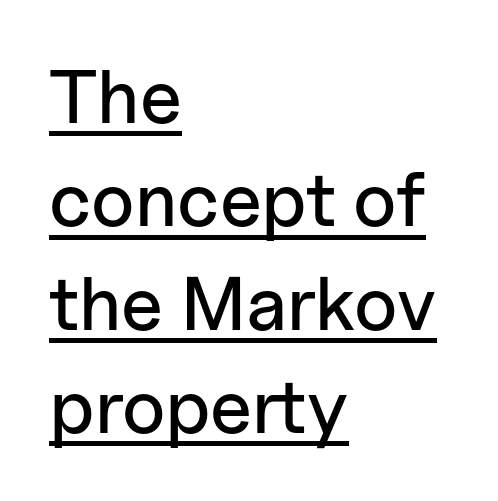
The image shows 76 px sans-serif type, upright; set left-aligned, normal line spacing (1.36x), normal letter spacing, underlined; low stroke contrast and a medium x-height.
